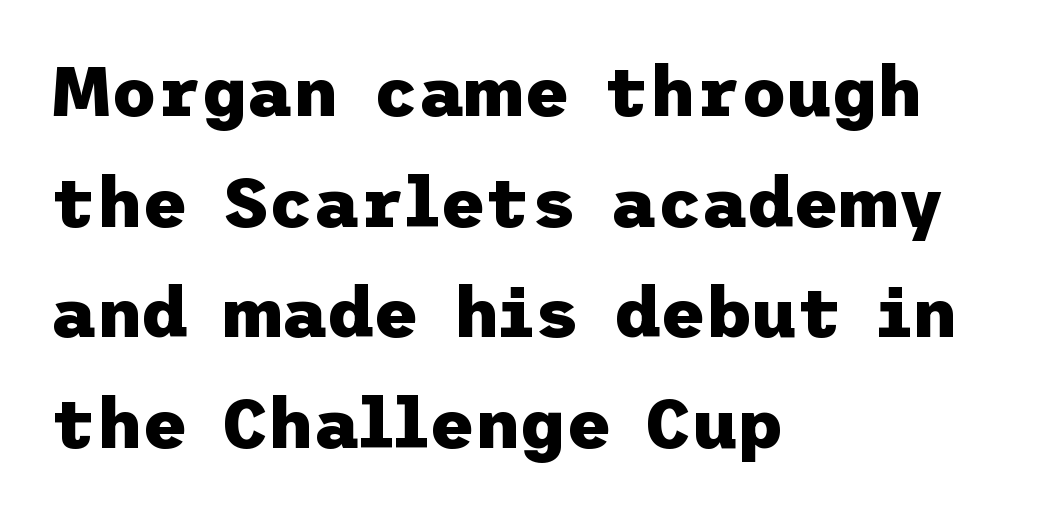
The image shows 70 px heavy sans-serif type, upright; set left-aligned, normal line spacing (1.58x), normal letter spacing, not underlined; low stroke contrast and a medium x-height.
